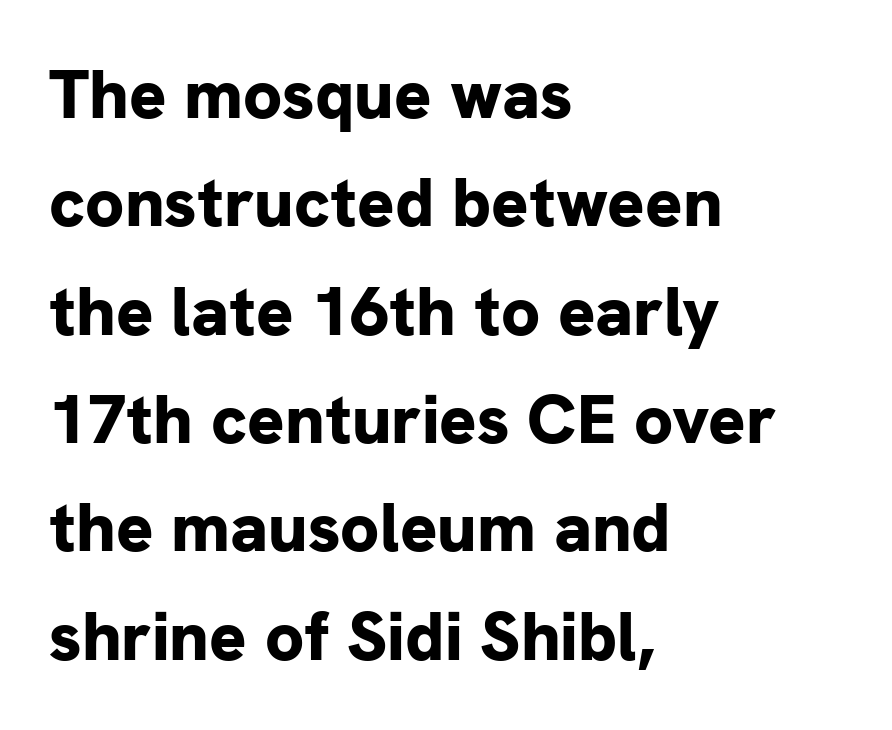
Q: Is the text bold? A: Yes.
Q: Is the text italic (slanted)? A: No, it is upright.
Q: Is the typeface a serif or a sans-serif typeface? A: Sans-serif.
Q: Is the text underlined? A: No.
Q: How is the paragraph aligned? A: Left-aligned.
Q: Is the spacing between letters normal or unusually wide? A: Normal.
Q: Is the spacing between lines tight, normal or loose? A: Normal.
Q: Width (condensed, normal, or wide)? A: Normal.
Q: Stroke contrast? A: Low.
Q: x-height? A: Medium.
Q: Monospaced? A: No.
